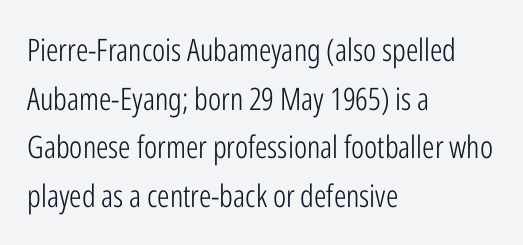
{"serif": "no", "italic": "no", "bold": "no", "weight": "light", "width": "condensed", "stroke_contrast": "low", "x_height": "medium", "monospaced": "no", "underline": "no", "align": "left", "line_spacing": "normal", "line_spacing_ratio": 1.57, "letter_spacing": "normal", "letter_spacing_em": 0.0, "glyph_px": 31}
